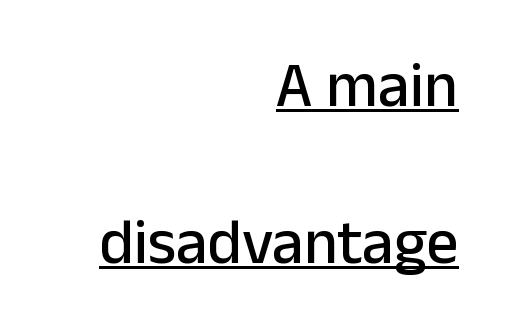
All the whitespace from short lines collects on the left. The passage shown is typed in a proportional face where columns would drift. The lettering stays uniformly vertical, giving the passage a roman look. Standard letterfit; no display-style spreading of the glyphs.
